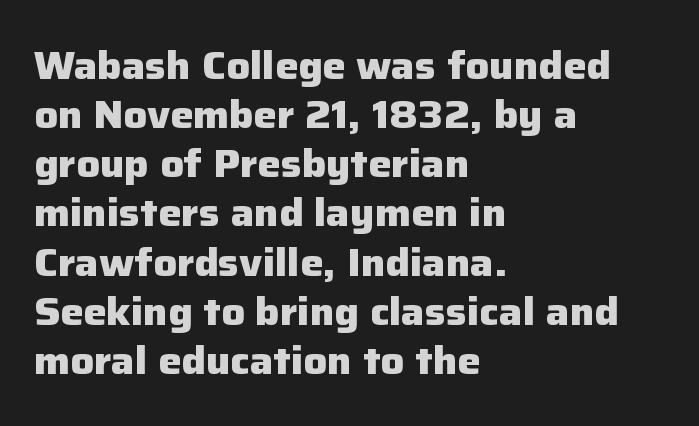
Proportional: the letters do not fall into vertical columns. Default kerning and tracking; the words read as compact shapes. Thick stems and heavy bowls — unmistakably bold. Ascenders rise straight up at ninety degrees.
